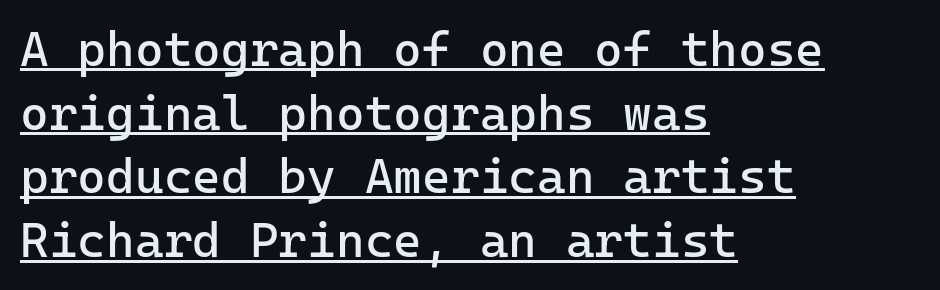
If you drew a line through each stem, it would be perfectly vertical. A baseline rule has been typeset under these characters. Nothing sits at the stroke ends, so this counts as sans-serif. What stands out about the letter spacing? Nothing — it is the standard amount.
